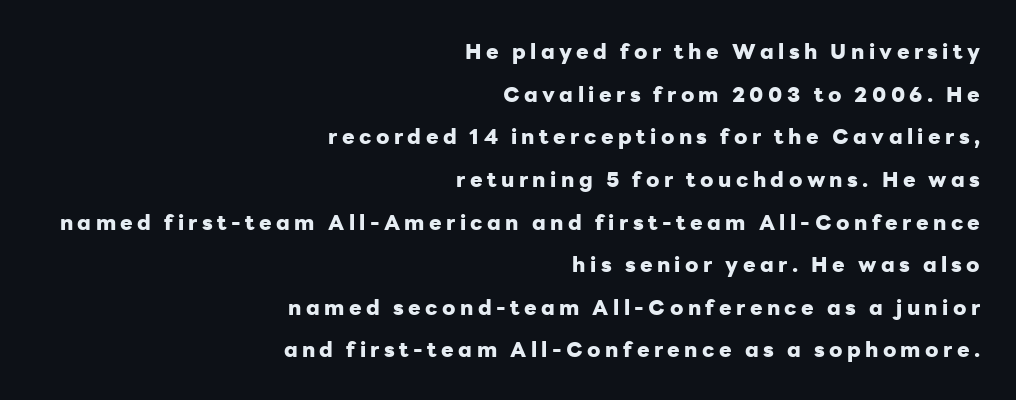
The image shows 21 px bold type, upright; set right-aligned, loose line spacing (2.03x), unusually wide letter spacing (+0.21 em), not underlined.
